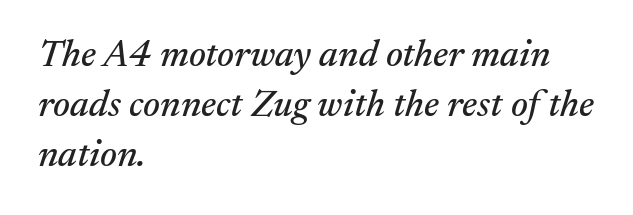
You can tell from the footed stems that serif type was used. Notice how the stems are inclined rather than vertical — that's the hallmark of italics. This rendering leaves character spacing at its baseline value. The passage shown is not underscored anywhere. The face used here is proportionally spaced, like ordinary book or web type.
